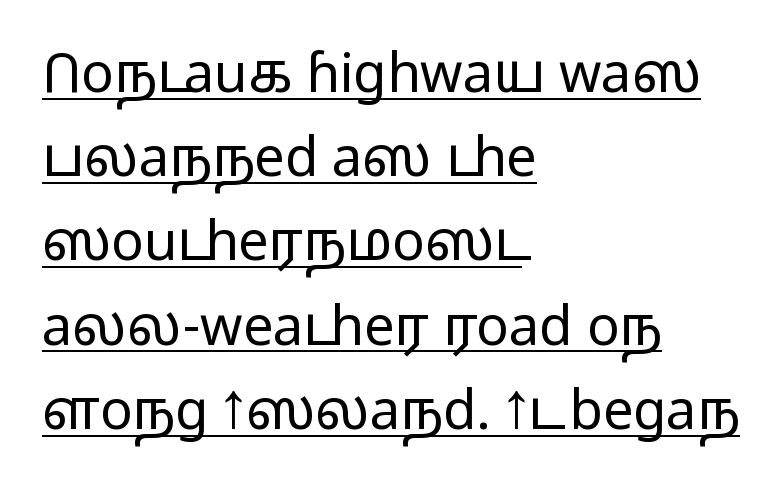
{"serif": "no", "italic": "no", "bold": "no", "weight": "light", "width": "wide", "stroke_contrast": "low", "x_height": "medium", "monospaced": "no", "underline": "yes", "align": "left", "line_spacing": "normal", "line_spacing_ratio": 1.56, "letter_spacing": "normal", "letter_spacing_em": 0.0, "glyph_px": 54}
